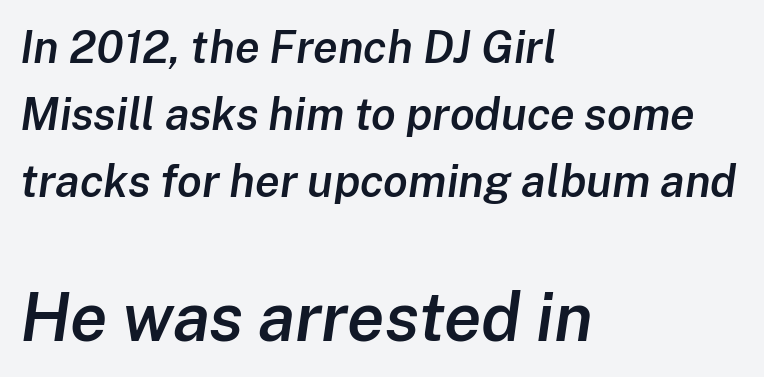
{"italic": "yes", "lean": "right", "slant_degrees": 8, "bold": "semi", "weight": "semibold", "width": "normal", "stroke_contrast": "low", "x_height": "medium", "monospaced": "no", "underline": "no", "align": "left", "line_spacing": "normal", "line_spacing_ratio": 1.49, "letter_spacing": "normal", "letter_spacing_em": 0.0, "larger_block": "second", "size_ratio": 1.51, "glyph_px": 68}
